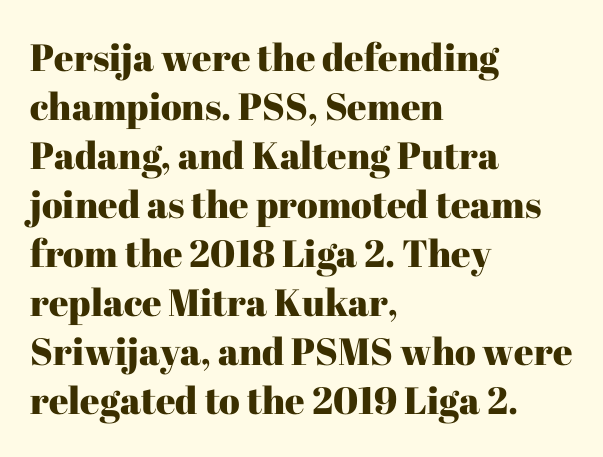
{"serif": "yes", "italic": "no", "width": "normal", "stroke_contrast": "high", "x_height": "medium", "monospaced": "no", "underline": "no", "align": "left", "line_spacing": "normal", "line_spacing_ratio": 1.29, "letter_spacing": "normal", "letter_spacing_em": 0.0, "glyph_px": 38}
